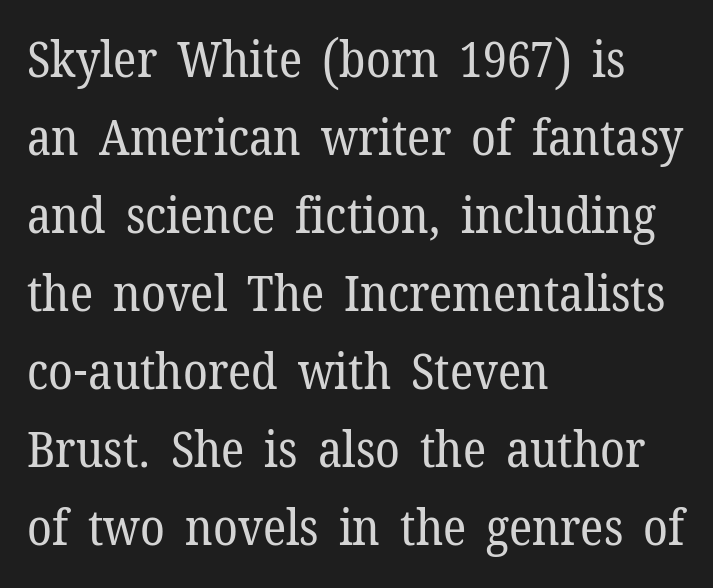
The foot of each line stays bare and open. This is roman type, the default non-slanted kind. Tracking here is standard; glyphs follow each other at the usual distance. Leftover space on each line is placed entirely after the last word. Notice how descenders clear the ascenders below comfortably — that's standard leading.
